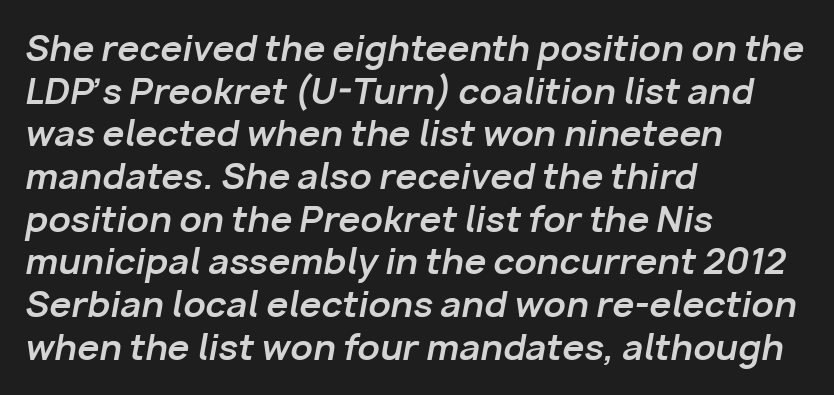
Q: Is the text bold? A: Yes.
Q: Is the text italic (slanted)? A: Yes, it leans right by about 10 degrees.
Q: Is the text underlined? A: No.
Q: How is the paragraph aligned? A: Left-aligned.
Q: Is the spacing between letters normal or unusually wide? A: Normal.
Q: Width (condensed, normal, or wide)? A: Normal.
Q: Stroke contrast? A: Low.
Q: x-height? A: Medium.
Q: Monospaced? A: No.
